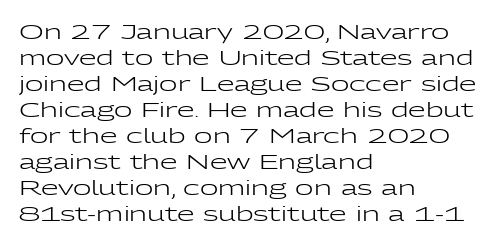
The image shows 20 px text type, upright; set left-aligned, normal line spacing (1.3x), normal letter spacing, not underlined.
